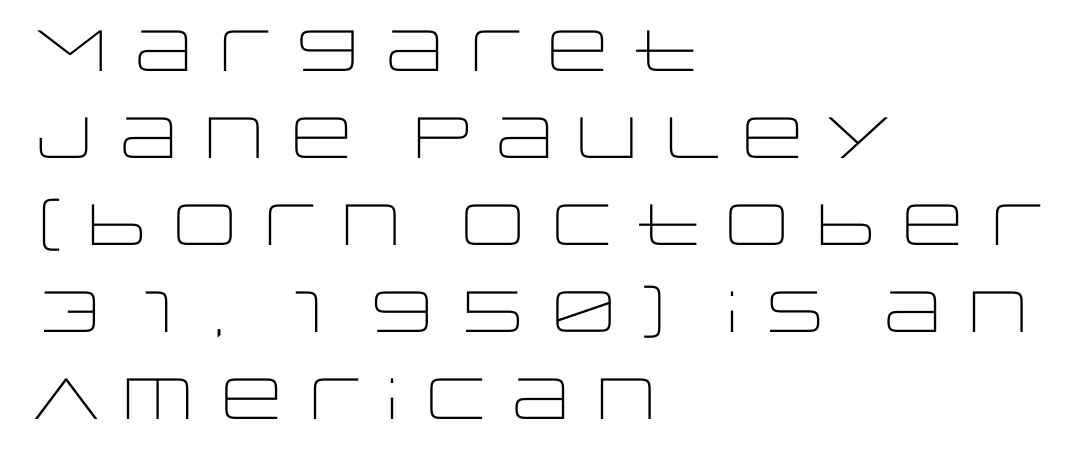
Q: Is the text bold? A: No.
Q: Is the text italic (slanted)? A: No, it is upright.
Q: Is the typeface a serif or a sans-serif typeface? A: Sans-serif.
Q: Is the text underlined? A: No.
Q: How is the paragraph aligned? A: Left-aligned.
Q: Is the spacing between letters normal or unusually wide? A: Normal.
Q: Is the spacing between lines tight, normal or loose? A: Normal.
Q: Width (condensed, normal, or wide)? A: Wide.
Q: Stroke contrast? A: Low.
Q: x-height? A: Large.
Q: Monospaced? A: No.
